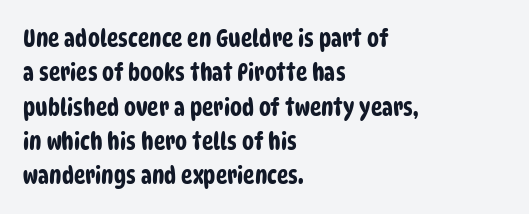
Q: Is the text underlined? A: No.
Q: How is the paragraph aligned? A: Left-aligned.
Q: Is the spacing between letters normal or unusually wide? A: Normal.
Q: Is the spacing between lines tight, normal or loose? A: Normal.
